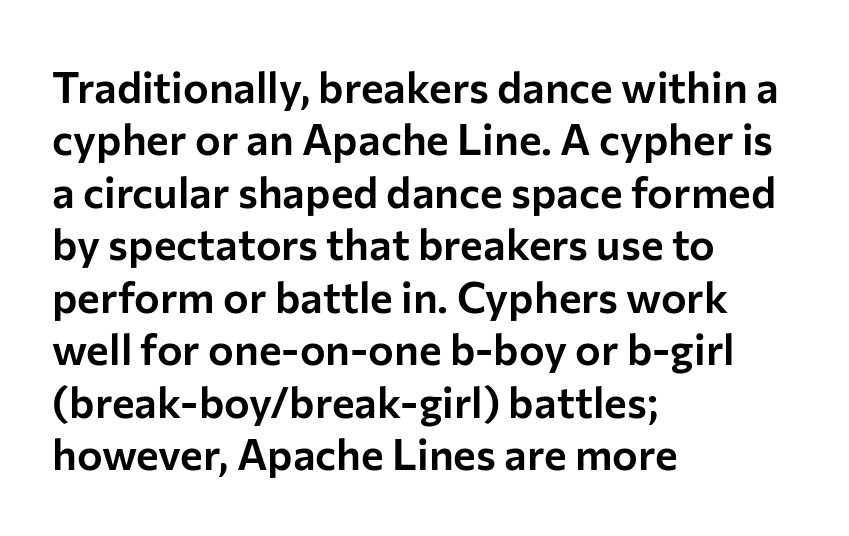
{"serif": "no", "italic": "no", "width": "normal", "stroke_contrast": "low", "x_height": "medium", "monospaced": "no", "underline": "no", "align": "left", "line_spacing_ratio": 1.22, "letter_spacing": "normal", "letter_spacing_em": 0.0, "glyph_px": 43}
